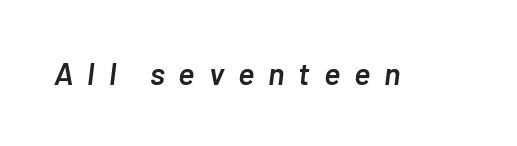
{"italic": "yes", "lean": "right", "slant_degrees": 7, "bold": "semi", "weight": "semibold", "width": "normal", "stroke_contrast": "low", "x_height": "medium", "monospaced": "no", "underline": "no", "letter_spacing": "wide", "letter_spacing_em": 0.45, "glyph_px": 31}
